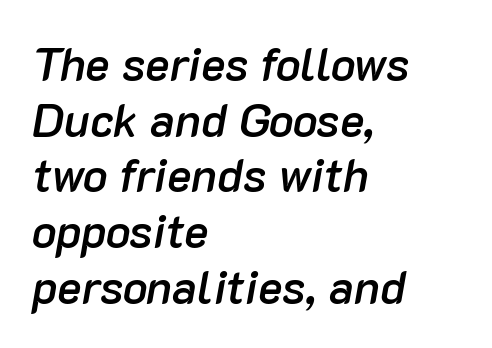
The image shows 46 px semibold type, italic (leaning right); set left-aligned, line spacing 1.21x, normal letter spacing, not underlined; low stroke contrast and a medium x-height.
